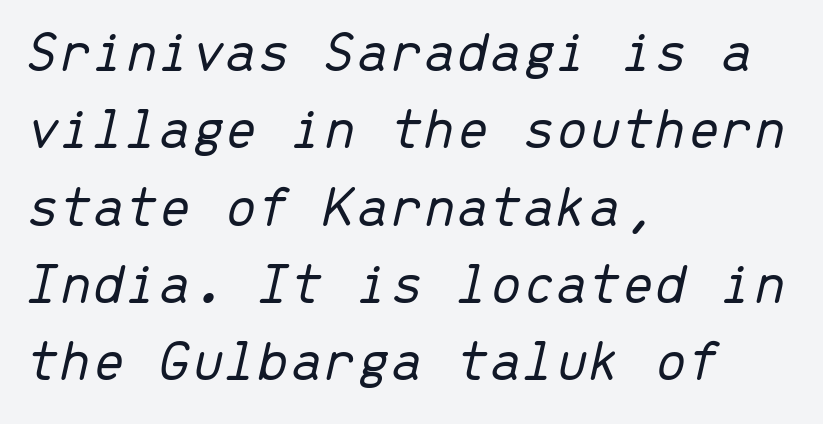
The image shows 59 px light type, italic (leaning right), monospaced; set left-aligned, normal line spacing (1.31x), normal letter spacing, not underlined; low stroke contrast and a medium x-height.
